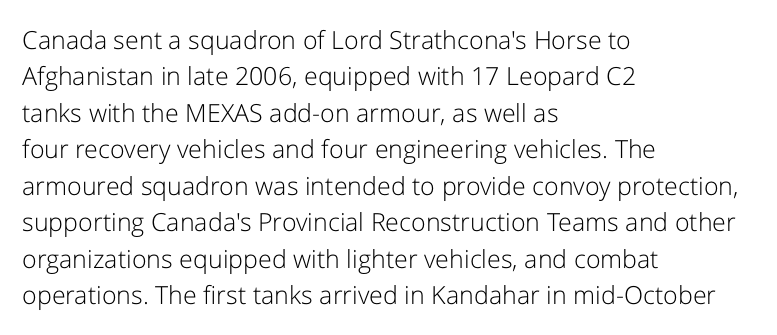
In terms of posture, this sample is upright. The passage shown has conventional tracking throughout. The zone under the glyphs is completely vacant. The lines are quadded left. These glyphs show unthickened strokes, regular width or finer. Rows of type keep a routine distance in the vertical direction.
